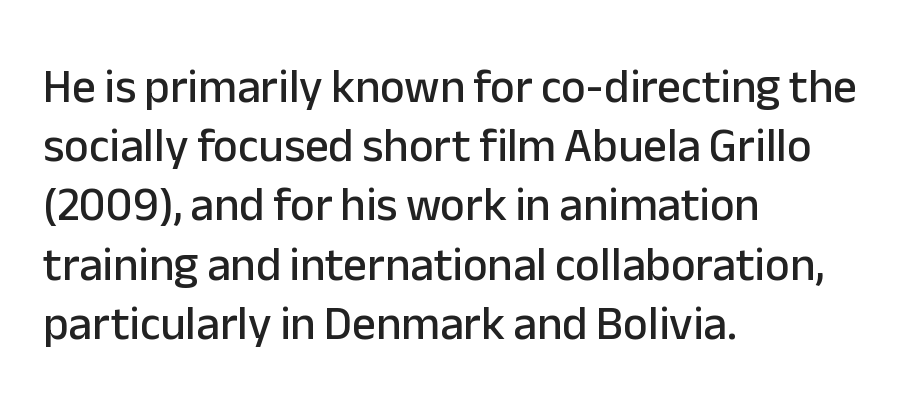
The image shows 47 px sans-serif type, upright; set left-aligned, normal line spacing (1.26x), normal letter spacing, not underlined; low stroke contrast and a medium x-height.
